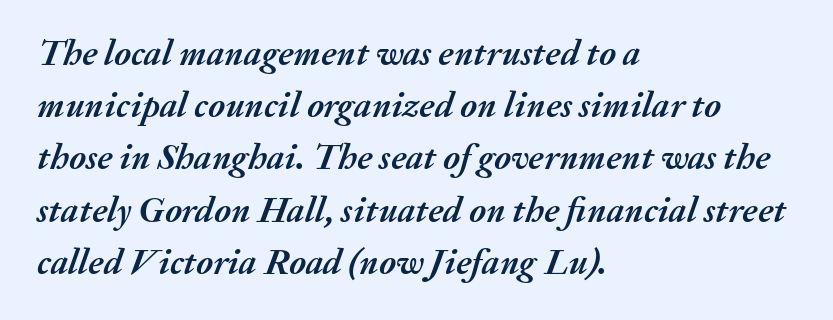
The image shows 36 px semibold type, italic (leaning right); set left-aligned, normal line spacing (1.45x), normal letter spacing, not underlined; medium stroke contrast and a medium x-height.
